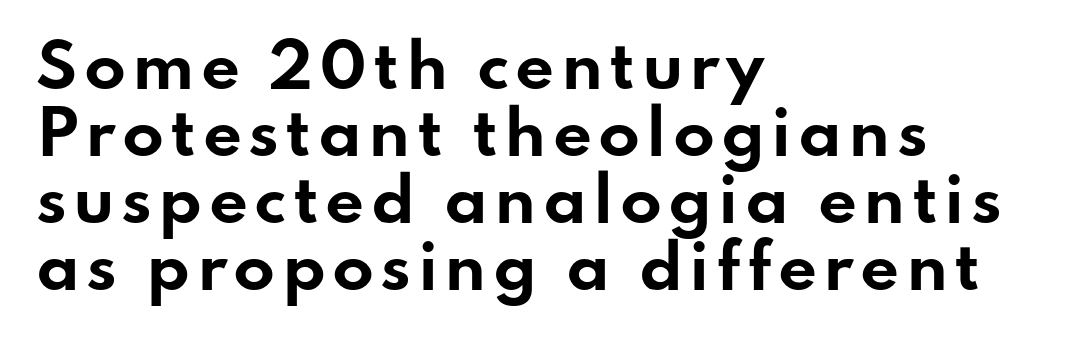
Has an underline been added? It has not. Each letter keeps its own natural width here, so spacing adapts to shape. Reading down the block, your eye returns to a fixed left position each line. The designer dialed line spacing down below the default.
